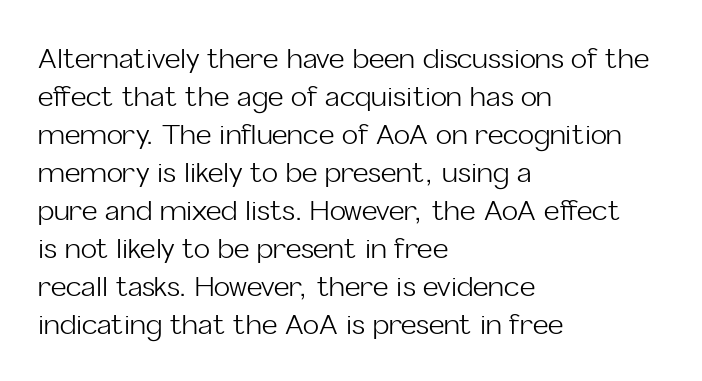
Q: Is the text bold? A: No.
Q: Is the text italic (slanted)? A: No, it is upright.
Q: Is the text underlined? A: No.
Q: How is the paragraph aligned? A: Left-aligned.
Q: Is the spacing between letters normal or unusually wide? A: Normal.
Q: Is the spacing between lines tight, normal or loose? A: Normal.
